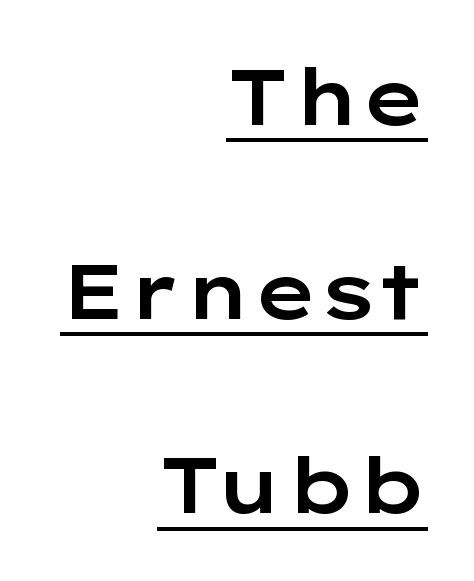
{"serif": "no", "italic": "no", "width": "wide", "stroke_contrast": "low", "x_height": "medium", "monospaced": "no", "underline": "yes", "align": "right", "line_spacing": "loose", "line_spacing_ratio": 2.49, "letter_spacing": "normal", "letter_spacing_em": 0.0, "glyph_px": 78}
